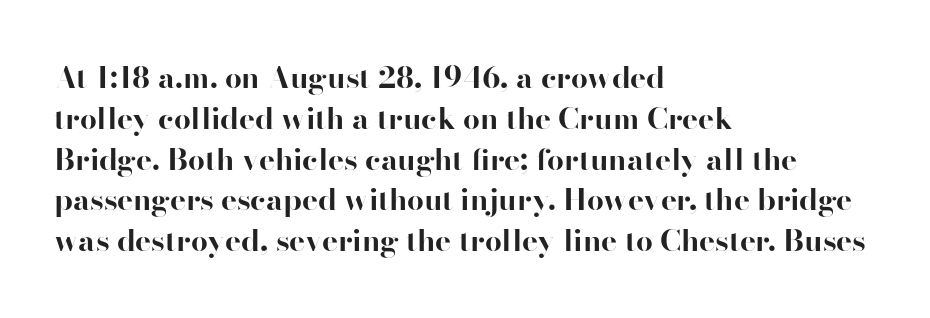
The designer left line spacing at the default. These lines carry a lot of weight — the face is fully bold. The lettering stays uniformly vertical, giving the passage a roman look. Rule under the text: the space is simply empty. Nothing unusual about the tracking: characters are spaced as the font intends. The face used here is proportionally spaced, like ordinary book or web type.
